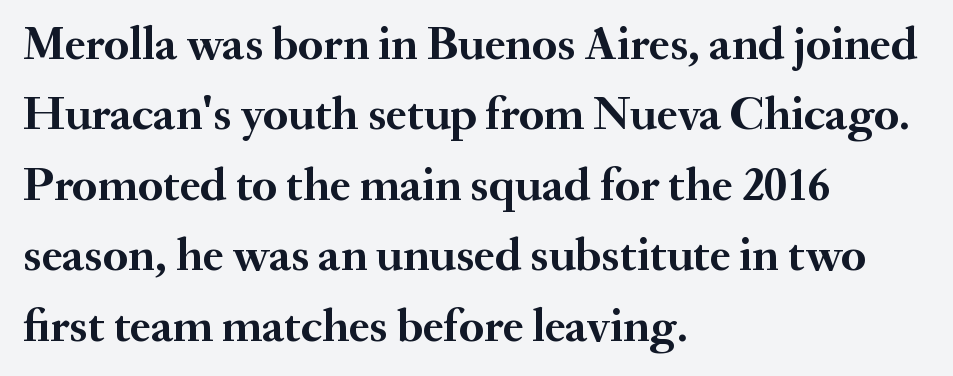
Q: Is the text bold? A: Yes.
Q: Is the text italic (slanted)? A: No, it is upright.
Q: Is the typeface a serif or a sans-serif typeface? A: Serif.
Q: Is the text underlined? A: No.
Q: How is the paragraph aligned? A: Left-aligned.
Q: Is the spacing between letters normal or unusually wide? A: Normal.
Q: Is the spacing between lines tight, normal or loose? A: Normal.
Q: Width (condensed, normal, or wide)? A: Normal.
Q: Stroke contrast? A: Medium.
Q: x-height? A: Small.
Q: Monospaced? A: No.
